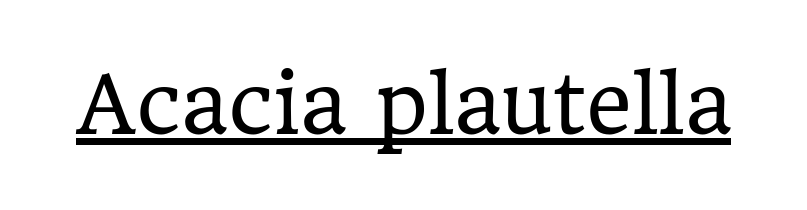
{"serif": "yes", "italic": "no", "bold": "no", "weight": "regular", "width": "normal", "stroke_contrast": "low", "x_height": "medium", "monospaced": "no", "underline": "yes", "letter_spacing": "normal", "letter_spacing_em": 0.0, "glyph_px": 79}
